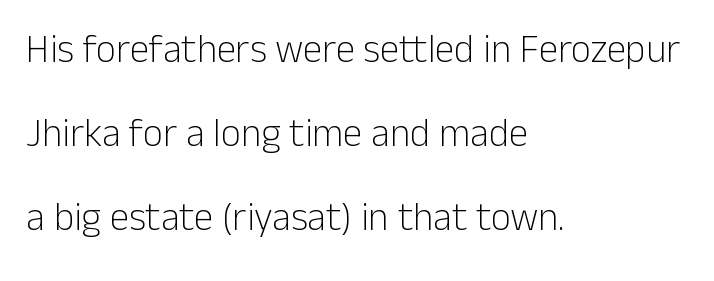
Q: Is the text bold? A: No.
Q: Is the text italic (slanted)? A: No, it is upright.
Q: Is the typeface a serif or a sans-serif typeface? A: Sans-serif.
Q: Is the text underlined? A: No.
Q: How is the paragraph aligned? A: Left-aligned.
Q: Is the spacing between letters normal or unusually wide? A: Normal.
Q: Is the spacing between lines tight, normal or loose? A: Loose.
Q: Width (condensed, normal, or wide)? A: Normal.
Q: Stroke contrast? A: Low.
Q: x-height? A: Medium.
Q: Monospaced? A: No.
